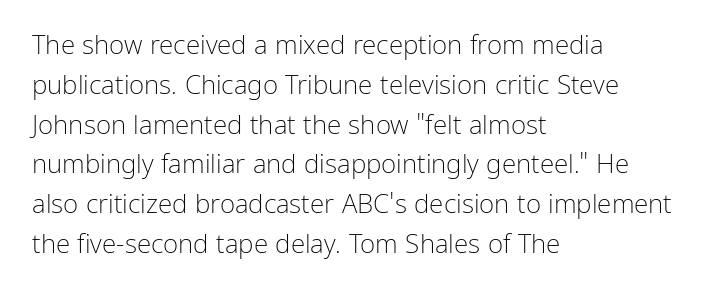
Q: Is the text bold? A: No.
Q: Is the text italic (slanted)? A: No, it is upright.
Q: Is the text underlined? A: No.
Q: How is the paragraph aligned? A: Left-aligned.
Q: Is the spacing between letters normal or unusually wide? A: Normal.
Q: Is the spacing between lines tight, normal or loose? A: Normal.
